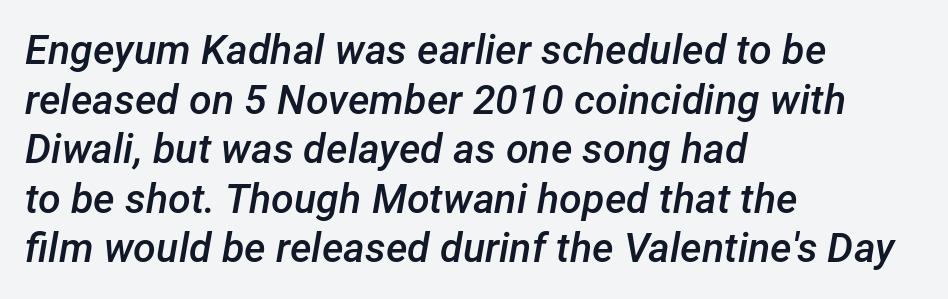
Compared with an ordinary text face, these strokes are moderately heavier — a semibold. The face used here is rendered with its standard letterfit. A student would call this left alignment; a typographer would say flush left, rag right. Looks like regular typesetting: each glyph gets only the width it needs. The space beneath each line is pristine and unruled.
